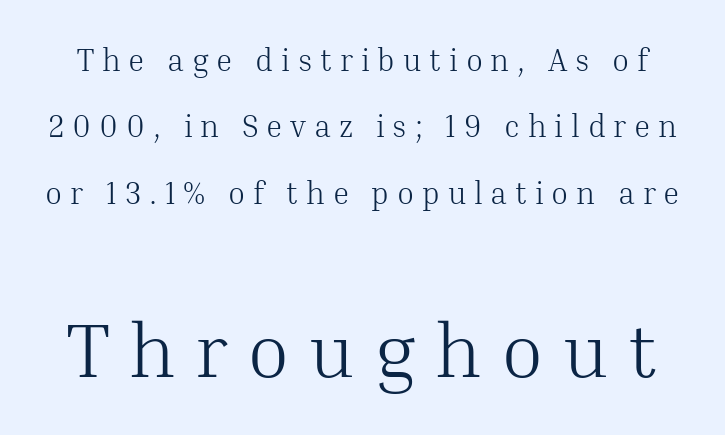
Nope, not italic — everything's standing straight. Any mark beneath the type? The region is blank. Nothing heavy about these letters — not bold at all. The face used here is seriffed, in the tradition of book romans. Between one letter and the next there's a generous, obvious gap. Varying glyph widths throughout — classic text-font behaviour.
